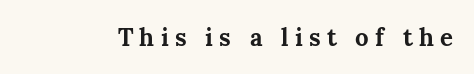
Q: Is the text bold? A: Yes.
Q: Is the text italic (slanted)? A: No, it is upright.
Q: Is the text underlined? A: No.
Q: Is the spacing between letters normal or unusually wide? A: Unusually wide.
